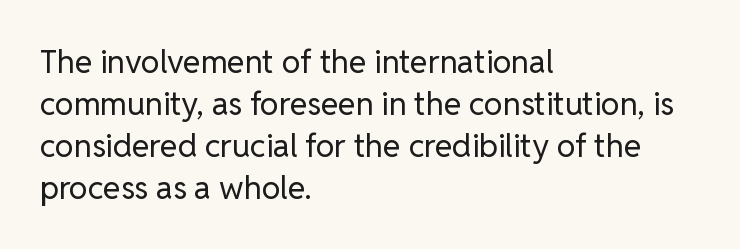
Stroke thickness stays within the range of a standard reading face or lighter. The lines are quadded left. Note the varied advance widths — an 'i' is clearly narrower than an 'm'. A clean baseline with only descenders dipping below it.
